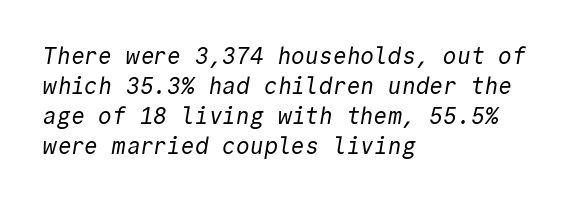
The gaps between neighbouring characters are ordinary and unremarkable. Left-aligned paragraph, ragged on the right. Weight: in the light-to-regular range. Honestly, there is no underline to notice here at all. These lines sit exactly where default settings would place them.
